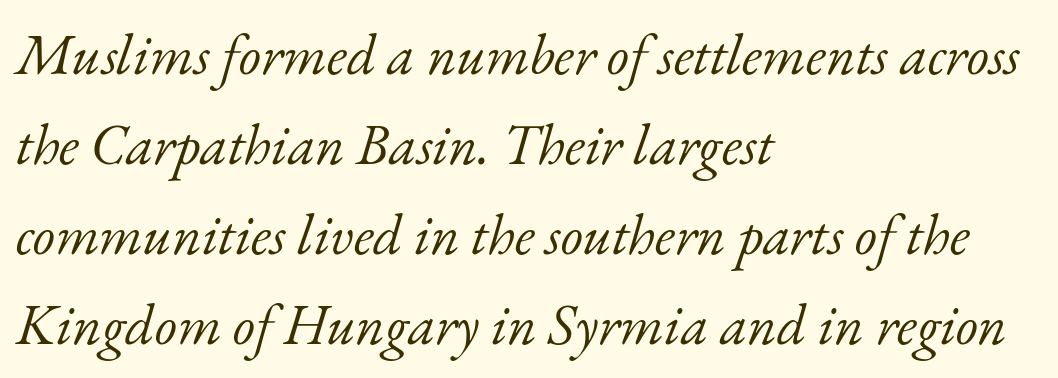
{"serif": "yes", "italic": "yes", "lean": "right", "slant_degrees": 17, "bold": "no", "weight": "light", "width": "normal", "stroke_contrast": "low", "x_height": "small", "monospaced": "no", "underline": "no", "align": "left", "line_spacing": "normal", "line_spacing_ratio": 1.58, "letter_spacing": "normal", "letter_spacing_em": 0.0, "glyph_px": 57}
